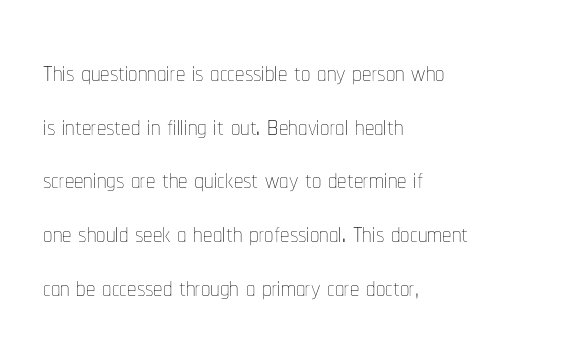
{"italic": "no", "bold": "no", "weight": "thin", "width": "condensed", "stroke_contrast": "low", "x_height": "medium", "monospaced": "no", "underline": "no", "align": "left", "line_spacing": "normal", "line_spacing_ratio": 1.45, "letter_spacing": "normal", "letter_spacing_em": 0.0, "glyph_px": 37}
